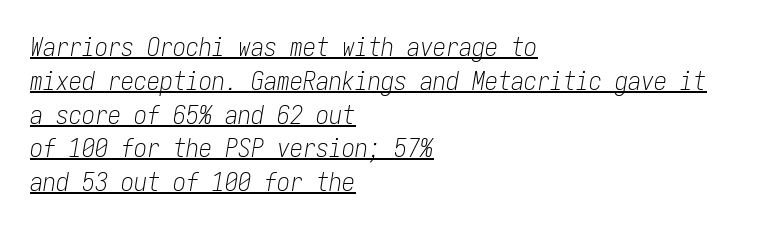
The image shows 26 px text type, italic (leaning right); set left-aligned, normal line spacing (1.3x), normal letter spacing, underlined.
